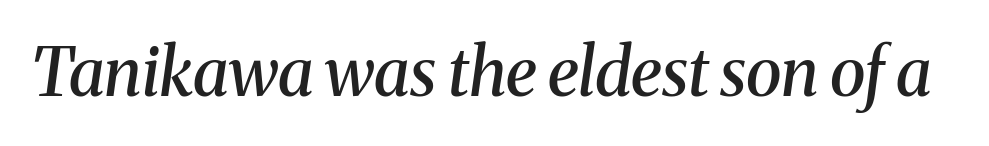
Q: Is the text bold? A: Semi-bold.
Q: Is the text italic (slanted)? A: Yes, it leans right by about 8 degrees.
Q: Is the typeface a serif or a sans-serif typeface? A: Serif.
Q: Is the text underlined? A: No.
Q: Is the spacing between letters normal or unusually wide? A: Normal.
Q: Width (condensed, normal, or wide)? A: Normal.
Q: Stroke contrast? A: Medium.
Q: x-height? A: Medium.
Q: Monospaced? A: No.
